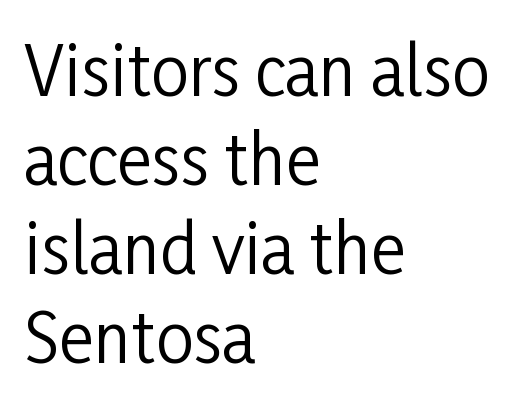
Q: Is the text bold? A: No.
Q: Is the text italic (slanted)? A: No, it is upright.
Q: Is the typeface a serif or a sans-serif typeface? A: Sans-serif.
Q: Is the text underlined? A: No.
Q: How is the paragraph aligned? A: Left-aligned.
Q: Is the spacing between letters normal or unusually wide? A: Normal.
Q: Is the spacing between lines tight, normal or loose? A: Normal.
Q: Width (condensed, normal, or wide)? A: Condensed.
Q: Stroke contrast? A: Low.
Q: x-height? A: Medium.
Q: Monospaced? A: No.
